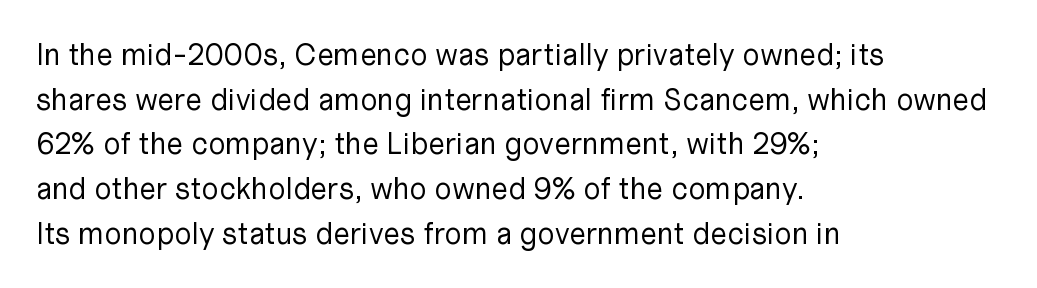
Look at the bottom of the vertical strokes: they stop flat, with no serifs. Tracking here is standard; glyphs follow each other at the usual distance. What's the leading like? Ordinary, nothing unusual. Weight class: somewhere from thin through regular.
